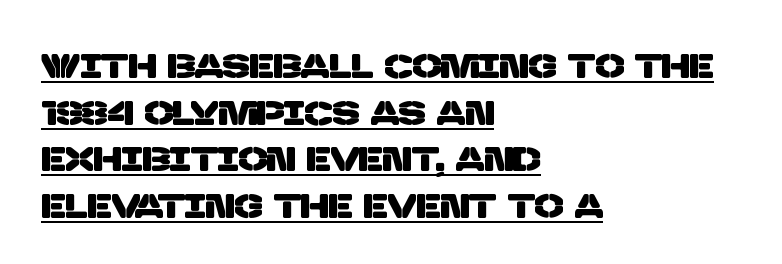
Q: Is the typeface a serif or a sans-serif typeface? A: Sans-serif.
Q: Is the text underlined? A: Yes.
Q: How is the paragraph aligned? A: Left-aligned.
Q: Is the spacing between letters normal or unusually wide? A: Normal.
Q: Is the spacing between lines tight, normal or loose? A: Normal.
Q: Width (condensed, normal, or wide)? A: Normal.
Q: Stroke contrast? A: Low.
Q: x-height? A: Large.
Q: Monospaced? A: No.
